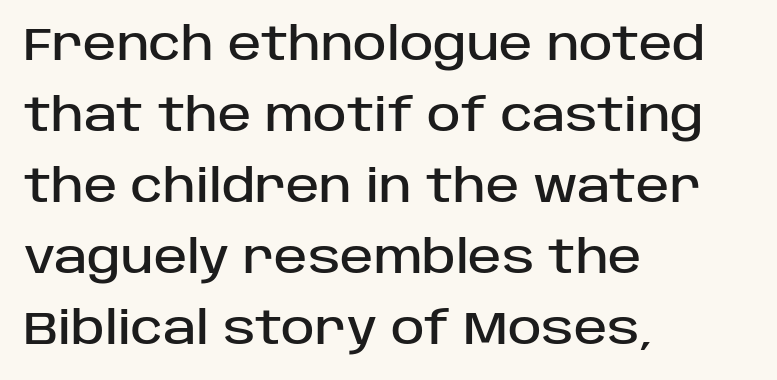
Q: Is the text italic (slanted)? A: No, it is upright.
Q: Is the typeface a serif or a sans-serif typeface? A: Sans-serif.
Q: Is the text underlined? A: No.
Q: How is the paragraph aligned? A: Left-aligned.
Q: Is the spacing between letters normal or unusually wide? A: Normal.
Q: Is the spacing between lines tight, normal or loose? A: Normal.
Q: Width (condensed, normal, or wide)? A: Normal.
Q: Stroke contrast? A: Low.
Q: x-height? A: Large.
Q: Monospaced? A: No.
